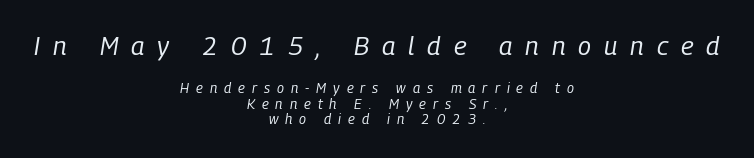
Underlining? Definitely not there. Whoever set this chose condensed vertical rhythm over breathing room. A typesetter would call this heavily tracked-out type. The letters look calm and open, with moderate or lighter stems. Tall strokes in this sample are angled rather than plumb. Typeset on center — no edge is straight.
